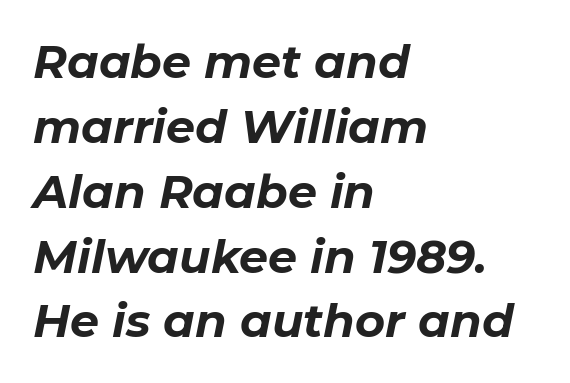
The image shows 46 px bold type, italic (leaning right); set left-aligned, normal line spacing (1.41x), normal letter spacing, not underlined; low stroke contrast and a medium x-height.
